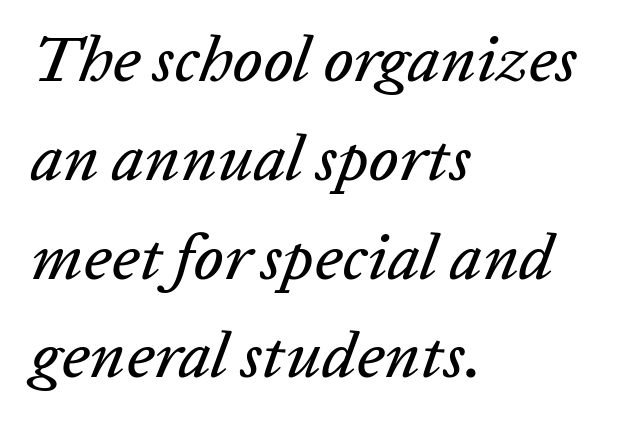
The image shows 65 px text type, italic (leaning right); set left-aligned, normal line spacing (1.52x), normal letter spacing, not underlined; low stroke contrast and a medium x-height.
